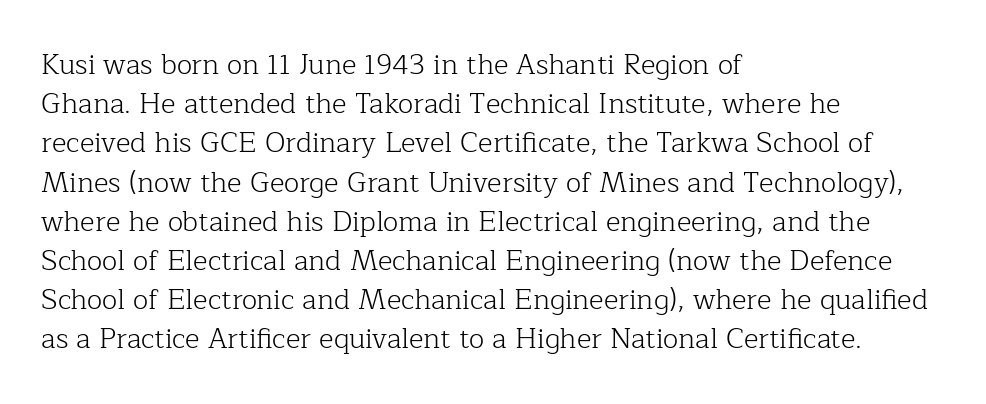
The image shows 28 px light serif type, upright; set left-aligned, normal line spacing (1.4x), normal letter spacing, not underlined; low stroke contrast and a medium x-height.
